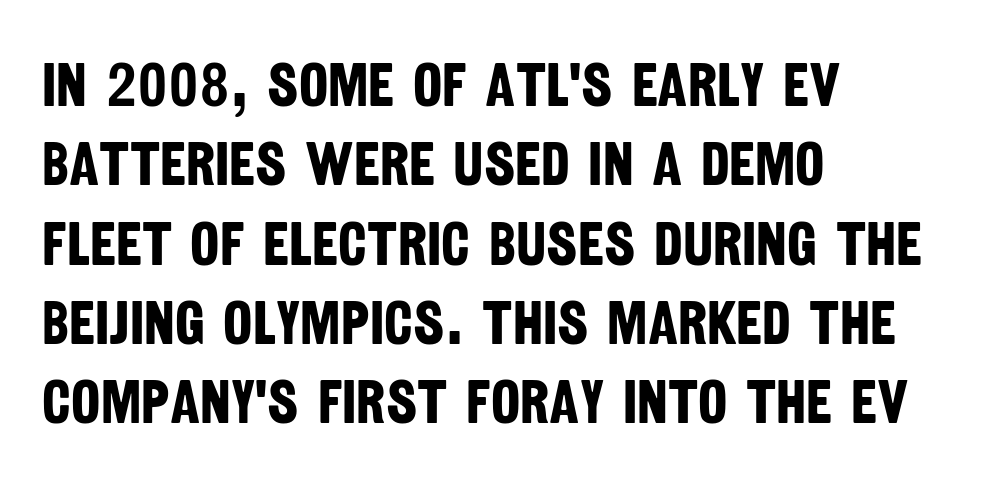
The image shows 62 px bold, condensed sans-serif type; set left-aligned, normal line spacing (1.28x), normal letter spacing, not underlined; low stroke contrast and a large x-height.
